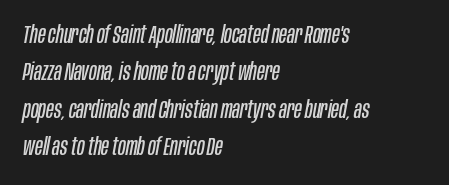
The image shows 25 px text type, italic (leaning right); set left-aligned, normal line spacing (1.5x), normal letter spacing, not underlined.
